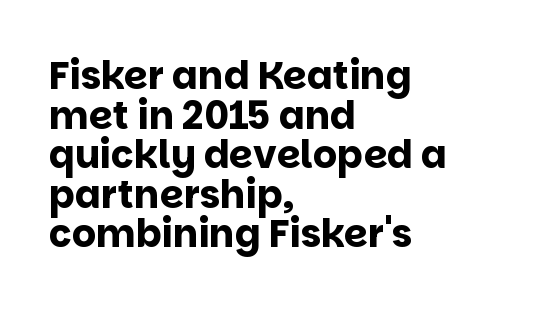
The image shows 38 px bold sans-serif type, upright; set left-aligned, tight line spacing (1.04x), normal letter spacing, not underlined; low stroke contrast and a large x-height.
